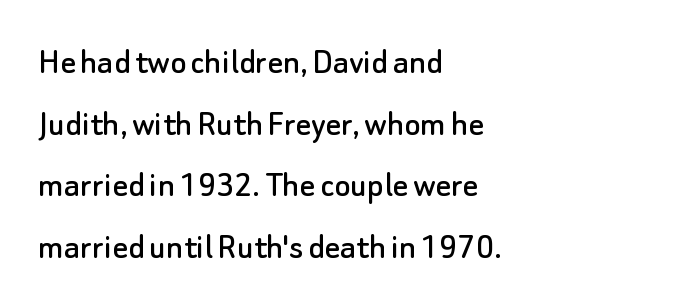
{"serif": "no", "italic": "no", "width": "normal", "stroke_contrast": "low", "x_height": "small", "monospaced": "no", "underline": "no", "align": "left", "line_spacing": "normal", "line_spacing_ratio": 1.62, "letter_spacing": "normal", "letter_spacing_em": 0.0, "glyph_px": 38}
